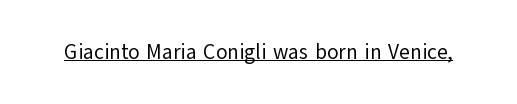
Italic: no, the glyphs are upright roman. You can see a thin bar hugging the bottom of the glyphs. Nothing heavy about these letters — not bold at all. Look at the tracking — it's just the regular setting, nothing added.
